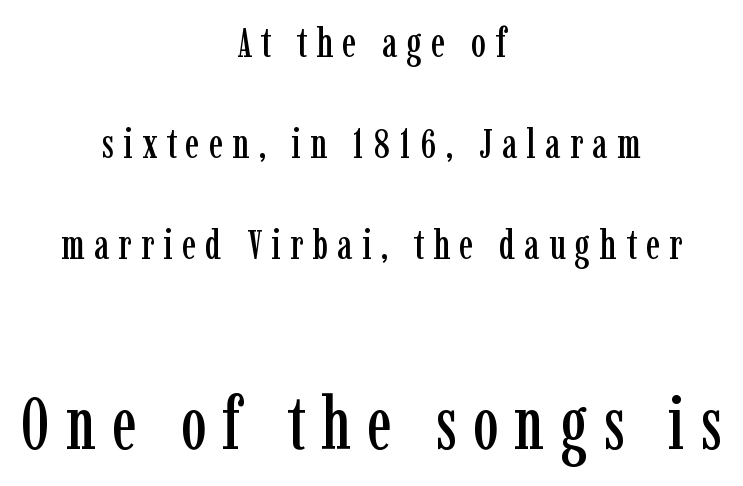
Q: Is the text italic (slanted)? A: No, it is upright.
Q: Is the typeface a serif or a sans-serif typeface? A: Serif.
Q: Is the text underlined? A: No.
Q: How is the paragraph aligned? A: Centered.
Q: Is the spacing between letters normal or unusually wide? A: Unusually wide.
Q: Is the spacing between lines tight, normal or loose? A: Loose.
Q: Which block of text is set in a larger size, the first (top) or the second (bottom)? A: The second (bottom) one.
Q: Width (condensed, normal, or wide)? A: Condensed.
Q: Stroke contrast? A: Low.
Q: x-height? A: Medium.
Q: Monospaced? A: No.
